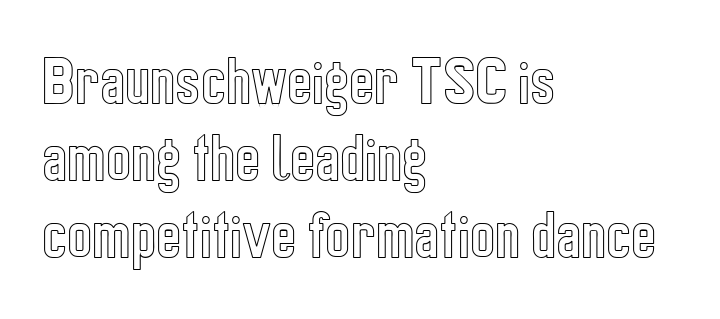
{"italic": "no", "width": "condensed", "x_height": "medium", "monospaced": "no", "underline": "no", "align": "left", "line_spacing": "normal", "line_spacing_ratio": 1.45, "letter_spacing": "normal", "letter_spacing_em": 0.0, "glyph_px": 53}
